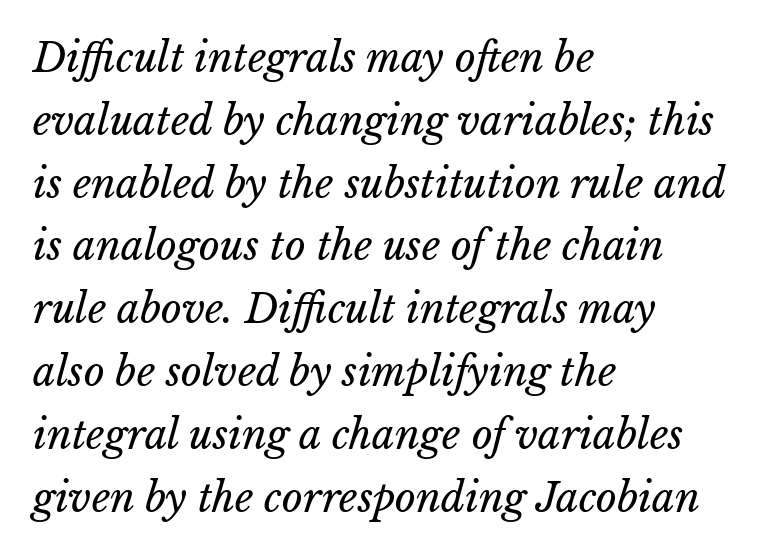
{"italic": "yes", "lean": "right", "slant_degrees": 15, "bold": "no", "weight": "regular", "width": "normal", "stroke_contrast": "low", "x_height": "medium", "monospaced": "no", "underline": "no", "align": "left", "line_spacing": "normal", "line_spacing_ratio": 1.57, "letter_spacing": "normal", "letter_spacing_em": 0.0, "glyph_px": 40}
